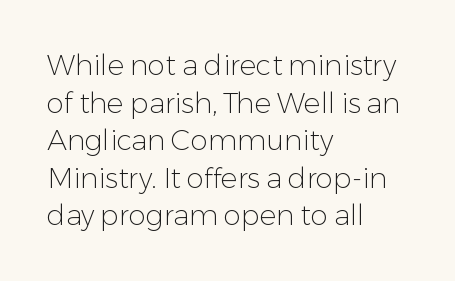
Q: Is the text bold? A: No.
Q: Is the text italic (slanted)? A: No, it is upright.
Q: Is the typeface a serif or a sans-serif typeface? A: Sans-serif.
Q: Is the text underlined? A: No.
Q: How is the paragraph aligned? A: Left-aligned.
Q: Is the spacing between letters normal or unusually wide? A: Normal.
Q: Is the spacing between lines tight, normal or loose? A: Normal.
Q: Width (condensed, normal, or wide)? A: Normal.
Q: Stroke contrast? A: Low.
Q: x-height? A: Medium.
Q: Monospaced? A: No.
